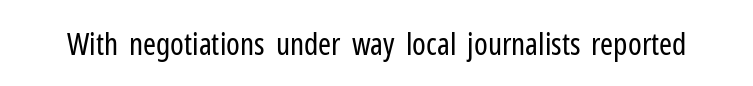
{"serif": "no", "italic": "no", "bold": "no", "weight": "regular", "width": "condensed", "stroke_contrast": "low", "x_height": "medium", "monospaced": "no", "underline": "no", "letter_spacing": "normal", "letter_spacing_em": 0.0, "glyph_px": 31}
